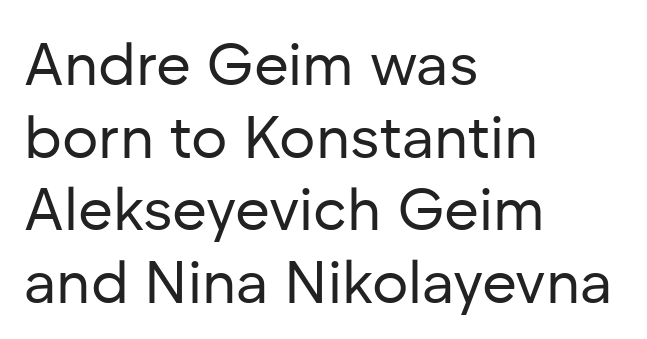
Q: Is the text bold? A: No.
Q: Is the text italic (slanted)? A: No, it is upright.
Q: Is the typeface a serif or a sans-serif typeface? A: Sans-serif.
Q: Is the text underlined? A: No.
Q: How is the paragraph aligned? A: Left-aligned.
Q: Is the spacing between letters normal or unusually wide? A: Normal.
Q: Width (condensed, normal, or wide)? A: Normal.
Q: Stroke contrast? A: Low.
Q: x-height? A: Medium.
Q: Monospaced? A: No.
